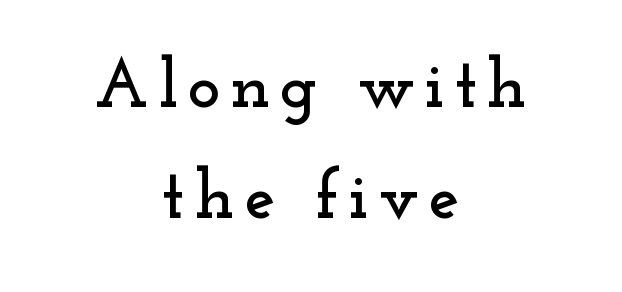
{"serif": "yes", "italic": "no", "width": "wide", "stroke_contrast": "low", "x_height": "small", "monospaced": "no", "underline": "no", "align": "center", "line_spacing": "normal", "line_spacing_ratio": 1.61, "glyph_px": 69}
